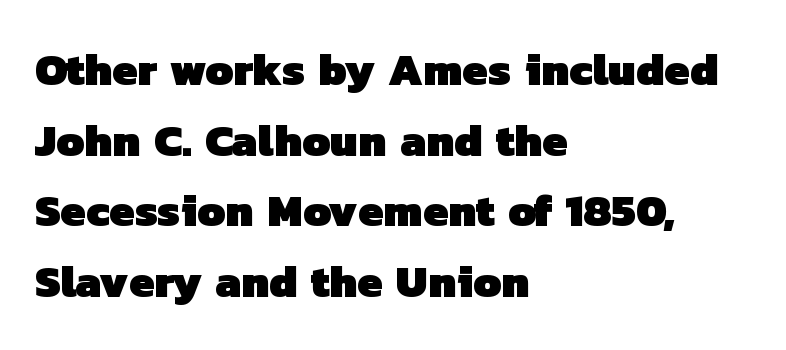
One-word summary of the alignment: left. Compared with an ordinary text face, these strokes are far heavier — a full bold. What's the leading like? Ordinary, nothing unusual. Letters rest on an invisible, unmarked baseline. I'd call this a sans setting — the letters go barefoot.
